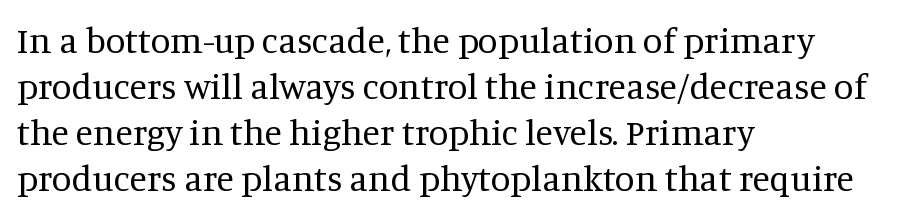
The image shows 36 px regular-weight serif type, upright; set left-aligned, normal line spacing (1.28x), normal letter spacing, not underlined; medium stroke contrast and a large x-height.
